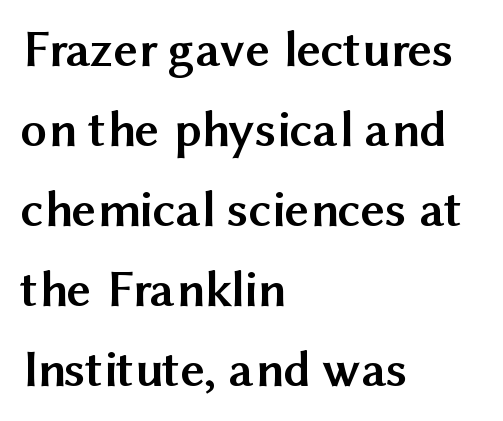
How would I describe the line gaps? Plain and ordinary. The space directly below the letters is spotless. Does extra space separate the letters? No, they use regular spacing. The letters advance in unequal steps, a hallmark of proportional type. The passage shown is emphatically bold.
